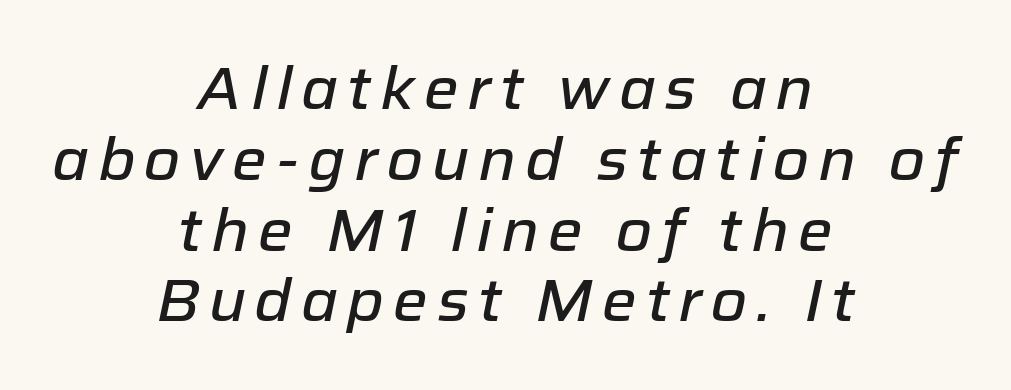
The image shows 59 px text type, italic (leaning right); set centered, line spacing 1.2x, not underlined; low stroke contrast and a medium x-height.
